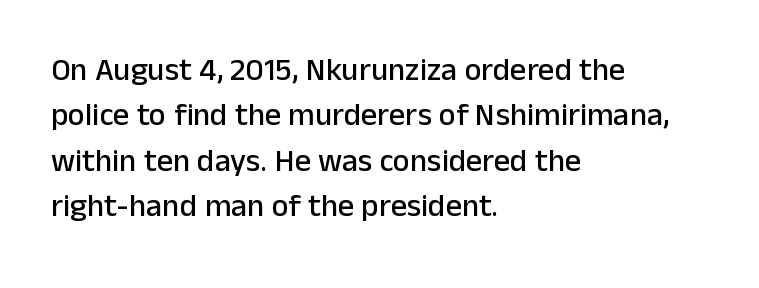
The image shows 32 px sans-serif type, upright; set left-aligned, normal line spacing (1.42x), normal letter spacing, not underlined; low stroke contrast and a medium x-height.
